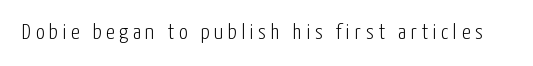
Q: Is the text bold? A: No.
Q: Is the text italic (slanted)? A: No, it is upright.
Q: Is the text underlined? A: No.
Q: Is the spacing between letters normal or unusually wide? A: Unusually wide.
